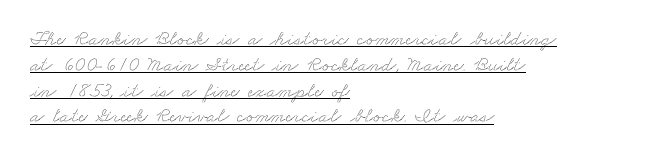
Students, observe the line beneath the letters — that is underlining. The rendering anchors every line to the left-hand side. The horizontal fit of the characters is conventional and even.
